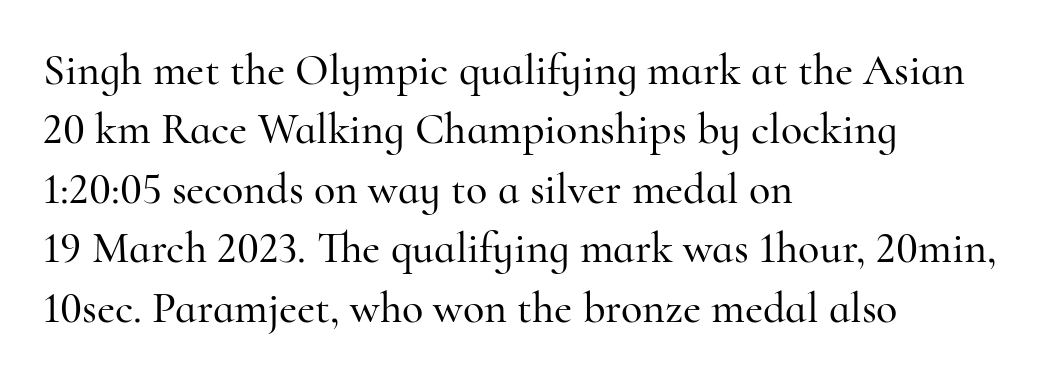
The image shows 44 px serif type, upright; set left-aligned, normal line spacing (1.35x), normal letter spacing, not underlined; high stroke contrast and a small x-height.
